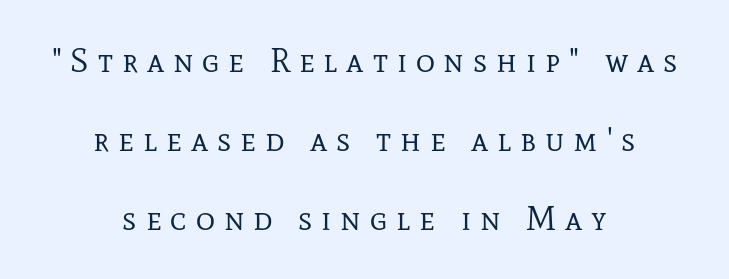
The image shows 33 px regular-weight serif type, upright; set centered, loose line spacing (2.39x), unusually wide letter spacing (+0.27 em), not underlined; low stroke contrast and a medium x-height.
